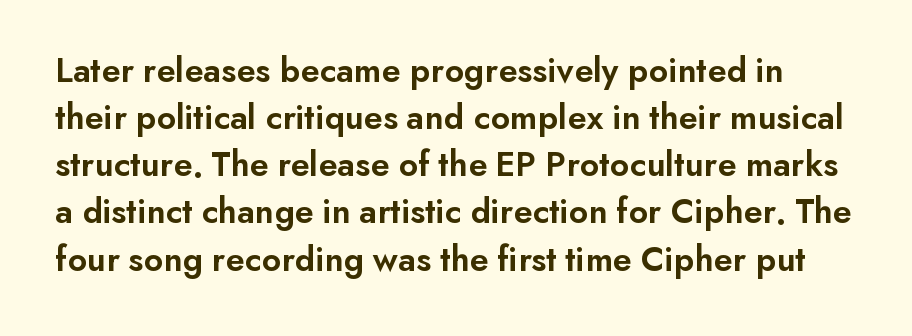
{"serif": "no", "italic": "no", "bold": "semi", "weight": "semibold", "width": "normal", "stroke_contrast": "low", "x_height": "small", "monospaced": "no", "underline": "no", "line_spacing": "normal", "line_spacing_ratio": 1.31, "letter_spacing": "normal", "letter_spacing_em": 0.0, "glyph_px": 36}
